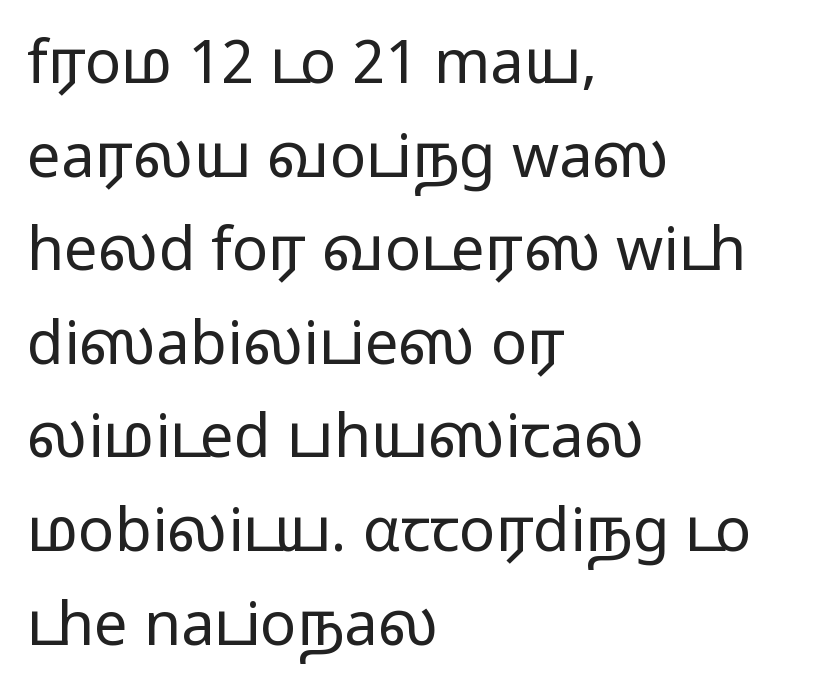
The image shows 60 px regular-weight, wide sans-serif type, upright; set left-aligned, normal line spacing (1.56x), normal letter spacing, not underlined; low stroke contrast and a medium x-height.
